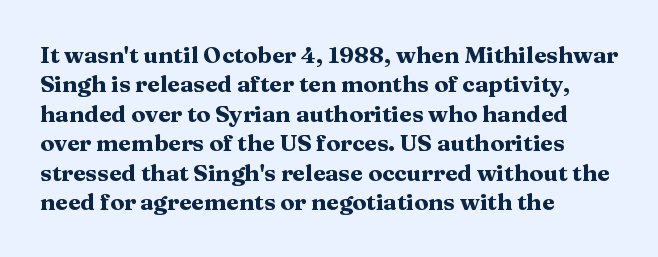
In terms of posture, this sample is upright. Whoever set this chose a conventional vertical rhythm. The space directly below the letters is spotless. A typesetter would call this zero additional tracking.
